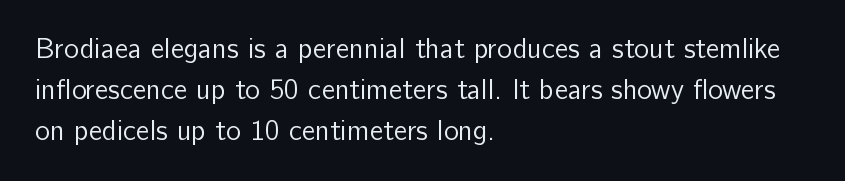
Q: Is the text bold? A: No.
Q: Is the text italic (slanted)? A: No, it is upright.
Q: Is the typeface a serif or a sans-serif typeface? A: Sans-serif.
Q: Is the text underlined? A: No.
Q: How is the paragraph aligned? A: Left-aligned.
Q: Is the spacing between letters normal or unusually wide? A: Normal.
Q: Is the spacing between lines tight, normal or loose? A: Normal.
Q: Width (condensed, normal, or wide)? A: Normal.
Q: Stroke contrast? A: Low.
Q: x-height? A: Medium.
Q: Monospaced? A: No.
